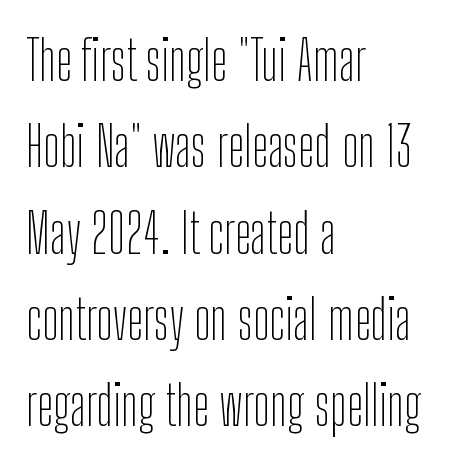
Q: Is the text bold? A: No.
Q: Is the text italic (slanted)? A: No, it is upright.
Q: Is the typeface a serif or a sans-serif typeface? A: Sans-serif.
Q: Is the text underlined? A: No.
Q: How is the paragraph aligned? A: Left-aligned.
Q: Is the spacing between letters normal or unusually wide? A: Normal.
Q: Is the spacing between lines tight, normal or loose? A: Normal.
Q: Width (condensed, normal, or wide)? A: Condensed.
Q: Stroke contrast? A: Low.
Q: x-height? A: Medium.
Q: Monospaced? A: No.
